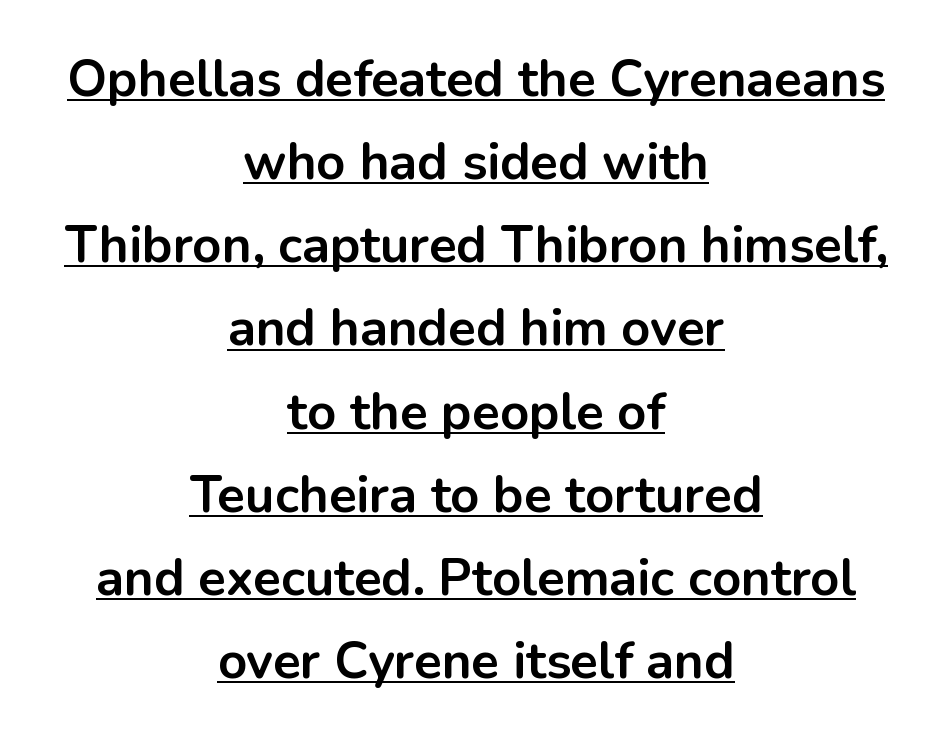
Strokes here are thick enough to call this a true bold. The specimen reads as upright at a glance. This sample uses plain, unmodified letter spacing. Vertical spacing — default. The text was rendered using a sans face with plain stroke endings.
